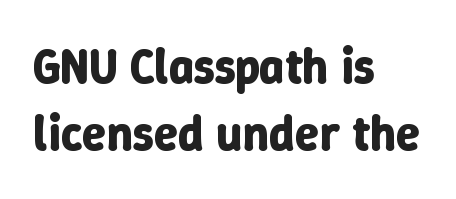
{"italic": "no", "bold": "yes", "weight": "bold", "width": "normal", "stroke_contrast": "low", "x_height": "medium", "monospaced": "no", "underline": "no", "align": "left", "line_spacing": "normal", "line_spacing_ratio": 1.36, "letter_spacing": "normal", "letter_spacing_em": 0.0, "glyph_px": 49}
